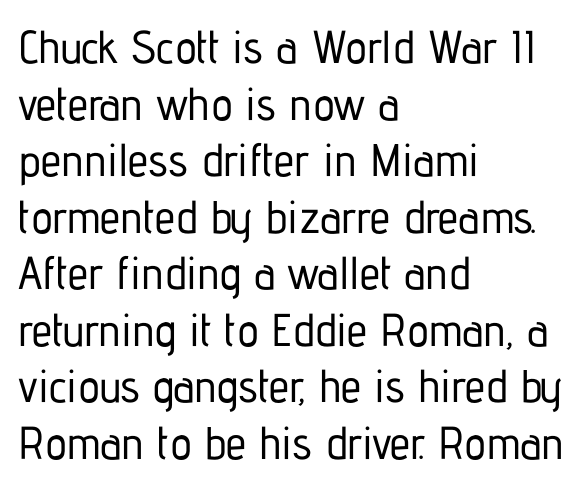
Q: Is the text italic (slanted)? A: No, it is upright.
Q: Is the typeface a serif or a sans-serif typeface? A: Sans-serif.
Q: Is the text underlined? A: No.
Q: How is the paragraph aligned? A: Left-aligned.
Q: Is the spacing between letters normal or unusually wide? A: Normal.
Q: Width (condensed, normal, or wide)? A: Condensed.
Q: Stroke contrast? A: Low.
Q: x-height? A: Medium.
Q: Monospaced? A: No.
